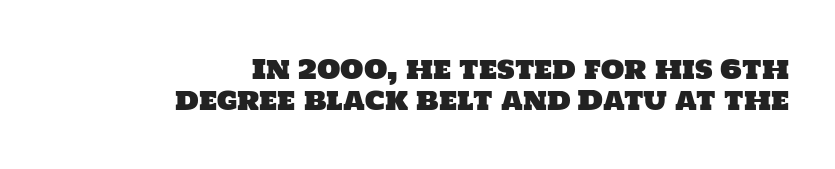
Q: Is the text underlined? A: No.
Q: How is the paragraph aligned? A: Right-aligned.
Q: Is the spacing between letters normal or unusually wide? A: Normal.
Q: Is the spacing between lines tight, normal or loose? A: Tight.
